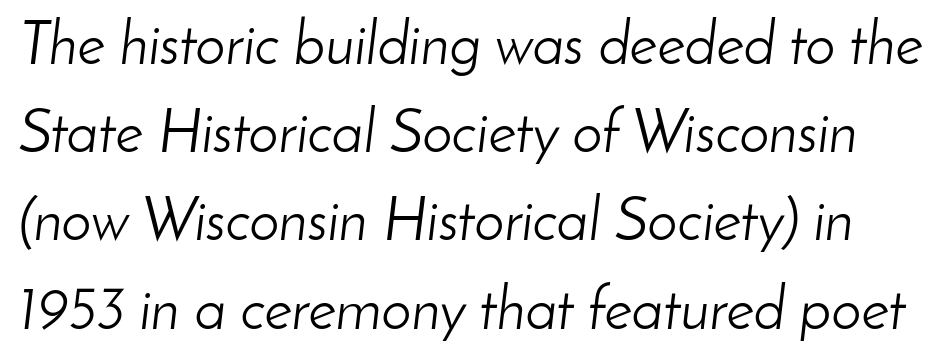
Regular leading. The words here are not underlined. The passage shown is typed in a proportional face where columns would drift. Stems and bowls with no extra thickness — not bold. A typesetter would mark this as italic.
